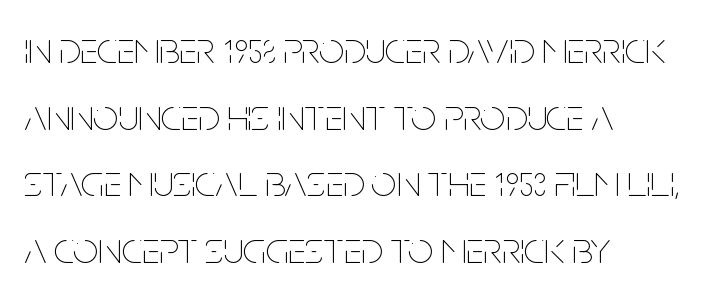
{"italic": "no", "bold": "no", "weight": "thin", "width": "condensed", "stroke_contrast": "low", "x_height": "large", "monospaced": "no", "underline": "no", "align": "left", "line_spacing": "normal", "line_spacing_ratio": 1.48, "letter_spacing": "normal", "letter_spacing_em": 0.0, "glyph_px": 45}
